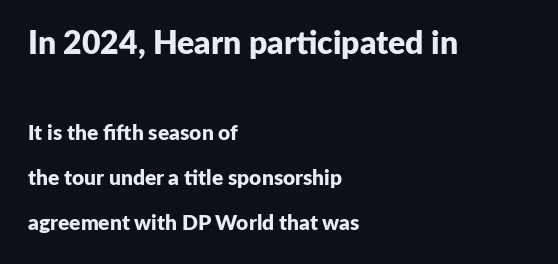
Q: Is the text bold? A: Yes.
Q: Is the text italic (slanted)? A: No, it is upright.
Q: Is the typeface a serif or a sans-serif typeface? A: Sans-serif.
Q: Is the text underlined? A: No.
Q: How is the paragraph aligned? A: Left-aligned.
Q: Is the spacing between letters normal or unusually wide? A: Normal.
Q: Is the spacing between lines tight, normal or loose? A: Loose.
Q: Which block of text is set in a larger size, the first (top) or the second (bottom)? A: The first (top) one.
Q: Width (condensed, normal, or wide)? A: Normal.
Q: Stroke contrast? A: Low.
Q: x-height? A: Medium.
Q: Monospaced? A: No.
